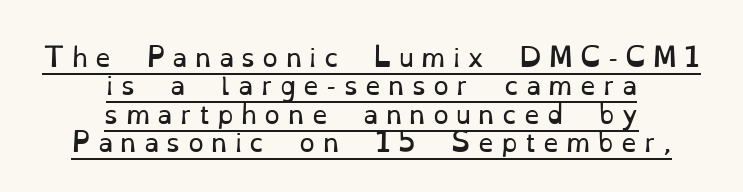
The image shows 25 px text type, upright; set centered, tight line spacing (1.14x), unusually wide letter spacing (+0.29 em), underlined.
